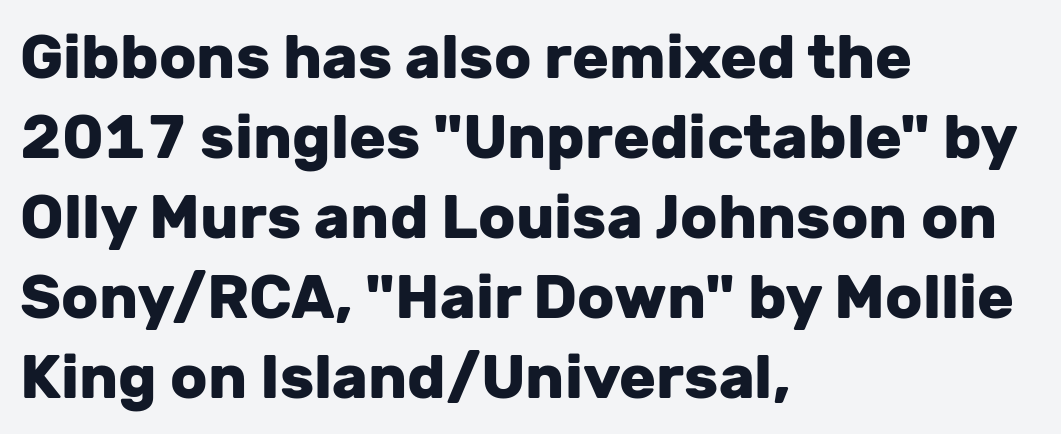
The vertical gap from one line to the next is medium. The characters look thick and weighty, a clear bold. The gaps between neighbouring characters are ordinary and unremarkable. Vertical strokes here are truly vertical. Spacing verdict: proportional, widths tailored to each character. The glyphs are unaccompanied by any horizontal stroke below them.
